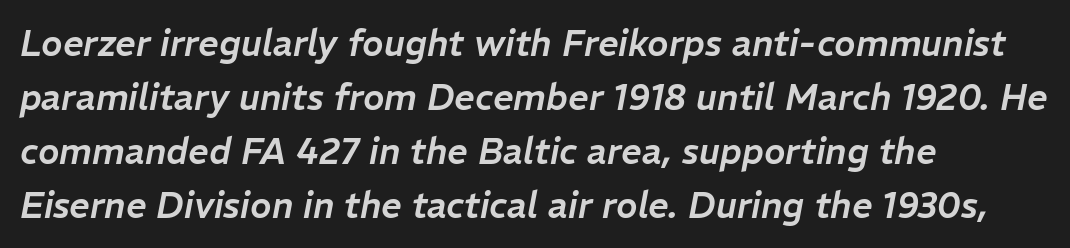
Q: Is the text italic (slanted)? A: Yes, it leans right by about 11 degrees.
Q: Is the text underlined? A: No.
Q: How is the paragraph aligned? A: Left-aligned.
Q: Is the spacing between letters normal or unusually wide? A: Normal.
Q: Is the spacing between lines tight, normal or loose? A: Normal.
Q: Width (condensed, normal, or wide)? A: Normal.
Q: Stroke contrast? A: Low.
Q: x-height? A: Medium.
Q: Monospaced? A: No.
